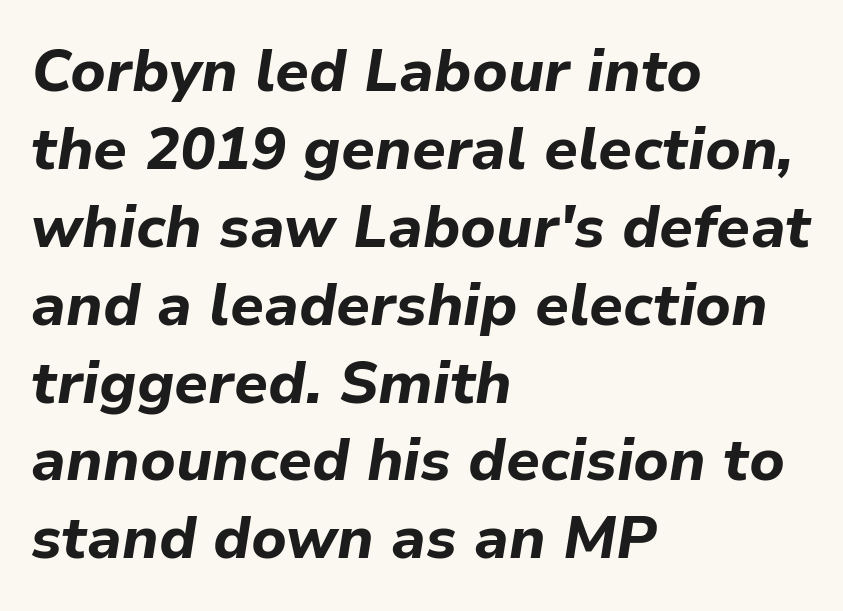
Q: Is the text bold? A: Yes.
Q: Is the text italic (slanted)? A: Yes, it leans right by about 9 degrees.
Q: Is the text underlined? A: No.
Q: How is the paragraph aligned? A: Left-aligned.
Q: Is the spacing between letters normal or unusually wide? A: Normal.
Q: Is the spacing between lines tight, normal or loose? A: Normal.
Q: Width (condensed, normal, or wide)? A: Normal.
Q: Stroke contrast? A: Low.
Q: x-height? A: Medium.
Q: Monospaced? A: No.
